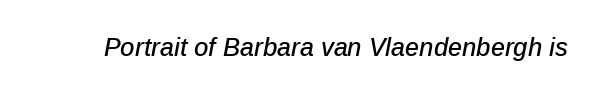
Q: Is the text italic (slanted)? A: Yes, it leans right by about 12 degrees.
Q: Is the text underlined? A: No.
Q: Is the spacing between letters normal or unusually wide? A: Normal.
